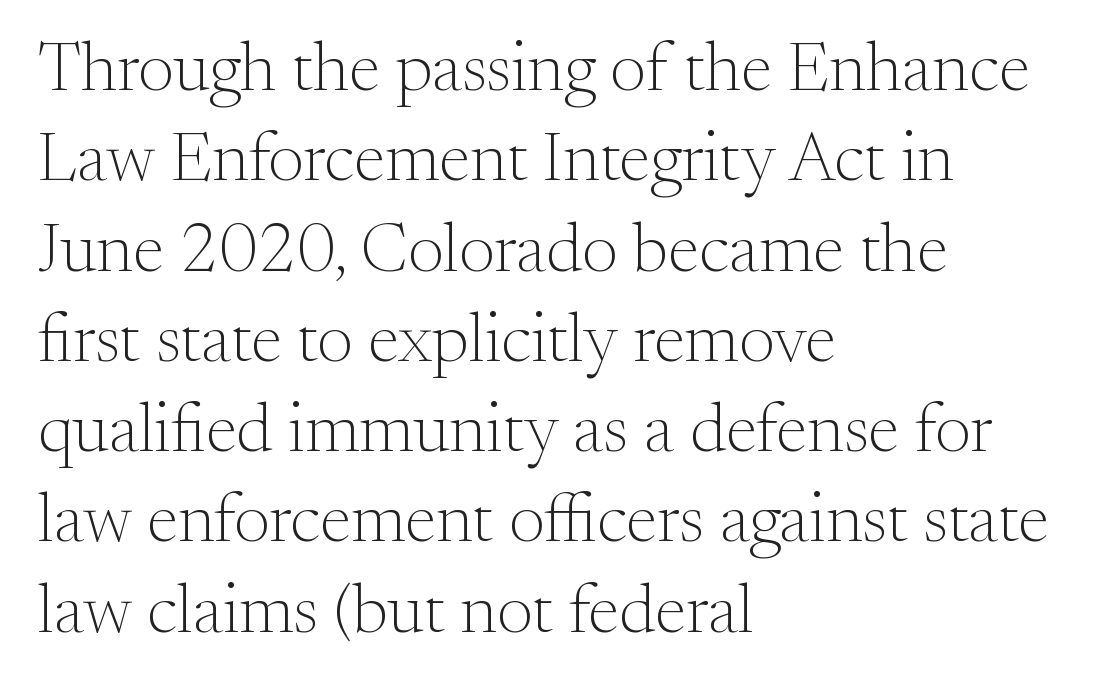
The image shows 70 px light serif type, upright; set left-aligned, normal line spacing (1.29x), normal letter spacing, not underlined; medium stroke contrast and a small x-height.
